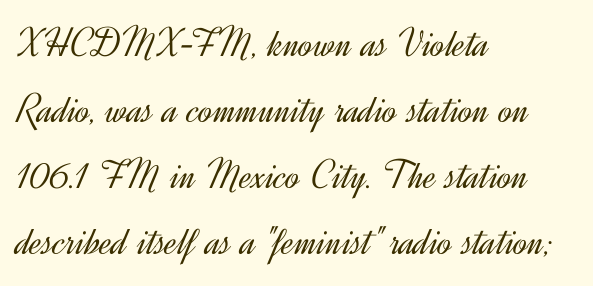
The image shows 42 px light sans-serif type; set left-aligned, normal line spacing (1.57x), normal letter spacing, not underlined; a small x-height.
